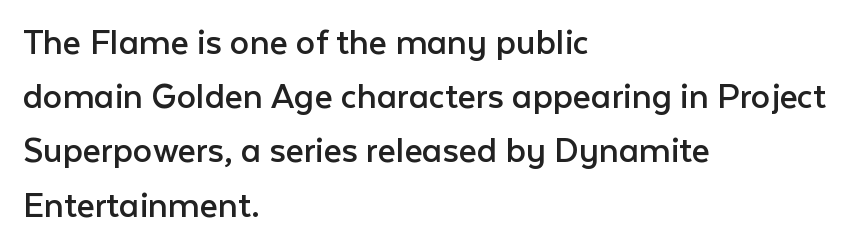
{"serif": "no", "italic": "no", "bold": "no", "weight": "regular", "width": "normal", "stroke_contrast": "low", "x_height": "medium", "monospaced": "no", "underline": "no", "align": "left", "line_spacing": "normal", "line_spacing_ratio": 1.39, "letter_spacing": "normal", "letter_spacing_em": 0.0, "glyph_px": 39}
